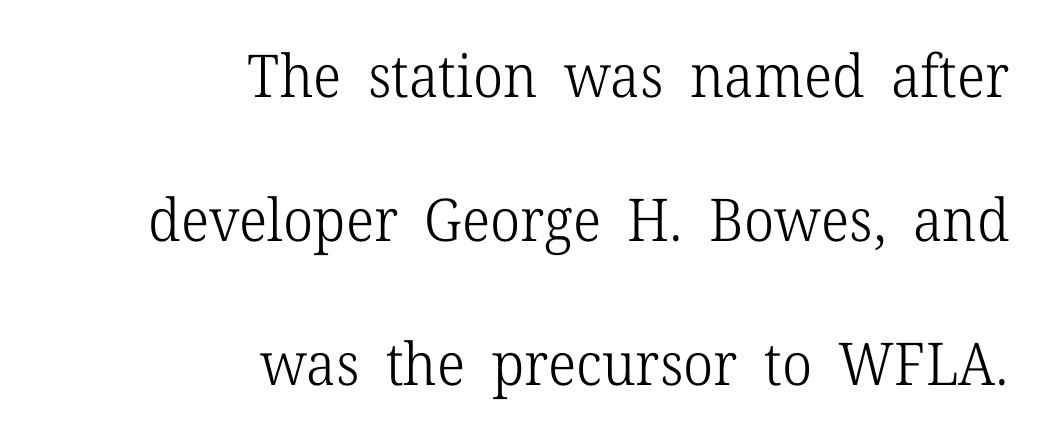
{"serif": "yes", "italic": "no", "bold": "no", "weight": "light", "width": "normal", "stroke_contrast": "low", "x_height": "medium", "monospaced": "no", "underline": "no", "align": "right", "line_spacing": "loose", "line_spacing_ratio": 2.44, "letter_spacing": "normal", "letter_spacing_em": 0.0, "glyph_px": 59}
